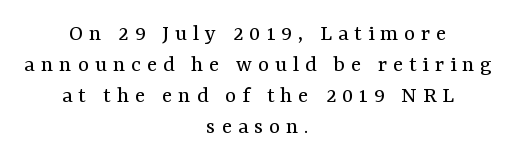
The image shows 24 px text type, upright; set centered, normal line spacing (1.29x), unusually wide letter spacing (+0.24 em), not underlined.
